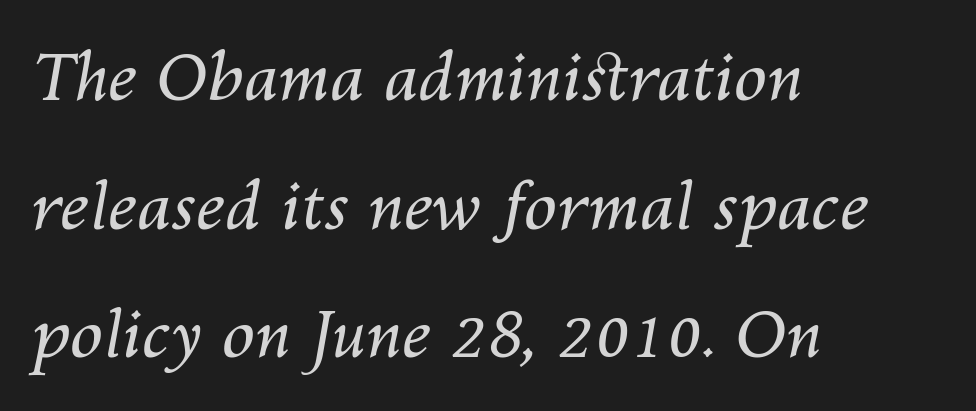
{"italic": "yes", "lean": "right", "slant_degrees": 10, "bold": "no", "weight": "regular", "width": "normal", "stroke_contrast": "medium", "x_height": "medium", "monospaced": "no", "underline": "no", "align": "left", "line_spacing": "loose", "line_spacing_ratio": 1.95, "letter_spacing": "normal", "letter_spacing_em": 0.0, "glyph_px": 66}
